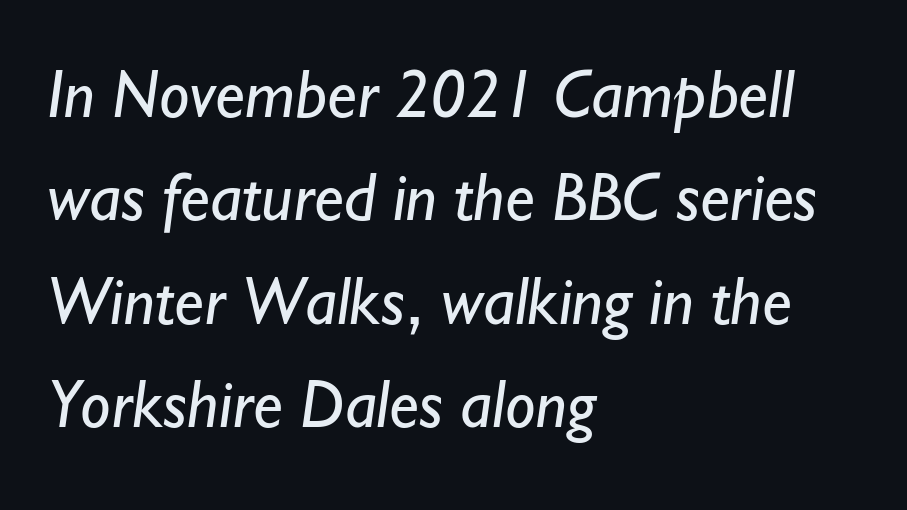
{"serif": "no", "bold": "no", "weight": "regular", "width": "normal", "stroke_contrast": "low", "x_height": "small", "monospaced": "no", "underline": "no", "align": "left", "line_spacing": "normal", "line_spacing_ratio": 1.52, "letter_spacing": "normal", "letter_spacing_em": 0.0, "glyph_px": 68}
